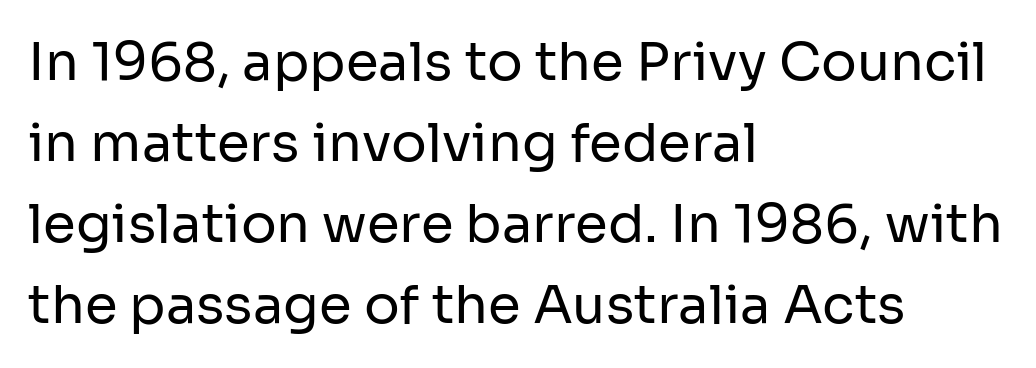
Q: Is the text bold? A: No.
Q: Is the text italic (slanted)? A: No, it is upright.
Q: Is the typeface a serif or a sans-serif typeface? A: Sans-serif.
Q: Is the text underlined? A: No.
Q: How is the paragraph aligned? A: Left-aligned.
Q: Is the spacing between letters normal or unusually wide? A: Normal.
Q: Is the spacing between lines tight, normal or loose? A: Normal.
Q: Width (condensed, normal, or wide)? A: Normal.
Q: Stroke contrast? A: Low.
Q: x-height? A: Medium.
Q: Monospaced? A: No.
